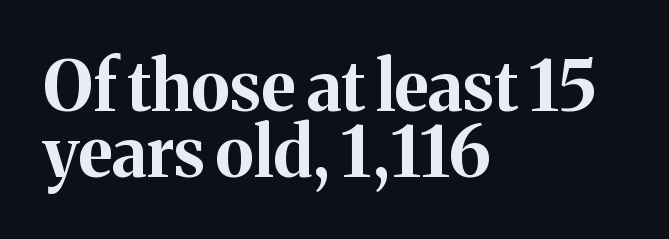
Q: Is the text bold? A: Yes.
Q: Is the text italic (slanted)? A: No, it is upright.
Q: Is the typeface a serif or a sans-serif typeface? A: Serif.
Q: Is the text underlined? A: No.
Q: How is the paragraph aligned? A: Left-aligned.
Q: Is the spacing between letters normal or unusually wide? A: Normal.
Q: Is the spacing between lines tight, normal or loose? A: Tight.
Q: Width (condensed, normal, or wide)? A: Normal.
Q: Stroke contrast? A: Medium.
Q: x-height? A: Medium.
Q: Monospaced? A: No.
